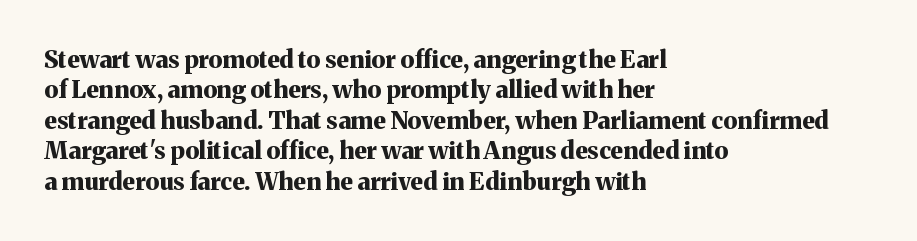
The image shows 24 px bold type, upright; set left-aligned, normal line spacing (1.27x), normal letter spacing, not underlined.
